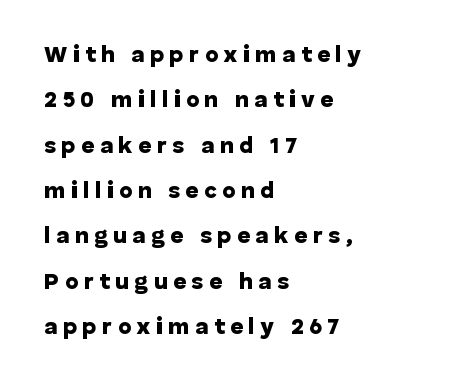
{"italic": "no", "bold": "yes", "underline": "no", "align": "left", "line_spacing": "loose", "line_spacing_ratio": 1.97, "letter_spacing": "wide", "letter_spacing_em": 0.23, "glyph_px": 23}
